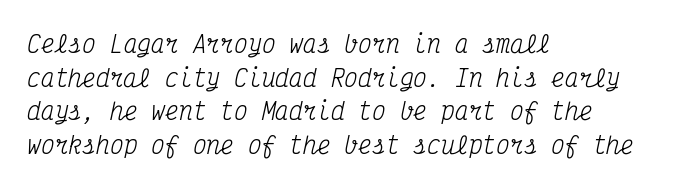
{"italic": "yes", "lean": "right", "slant_degrees": 12, "bold": "no", "underline": "no", "align": "left", "line_spacing": "normal", "line_spacing_ratio": 1.46, "letter_spacing": "normal", "letter_spacing_em": 0.0, "glyph_px": 23}
